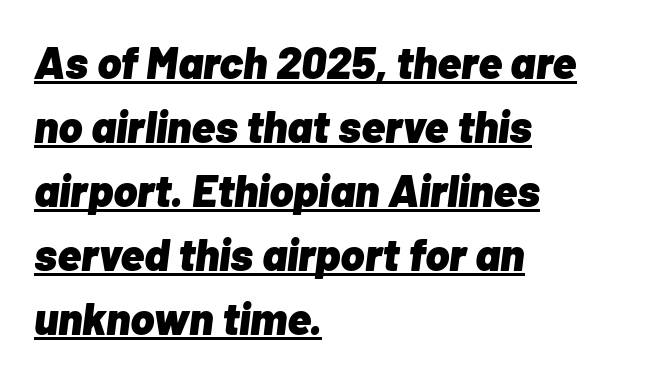
{"italic": "yes", "lean": "right", "slant_degrees": 7, "bold": "yes", "weight": "heavy", "width": "normal", "stroke_contrast": "low", "x_height": "medium", "monospaced": "no", "underline": "yes", "align": "left", "line_spacing": "normal", "line_spacing_ratio": 1.42, "letter_spacing": "normal", "letter_spacing_em": 0.0, "glyph_px": 45}
